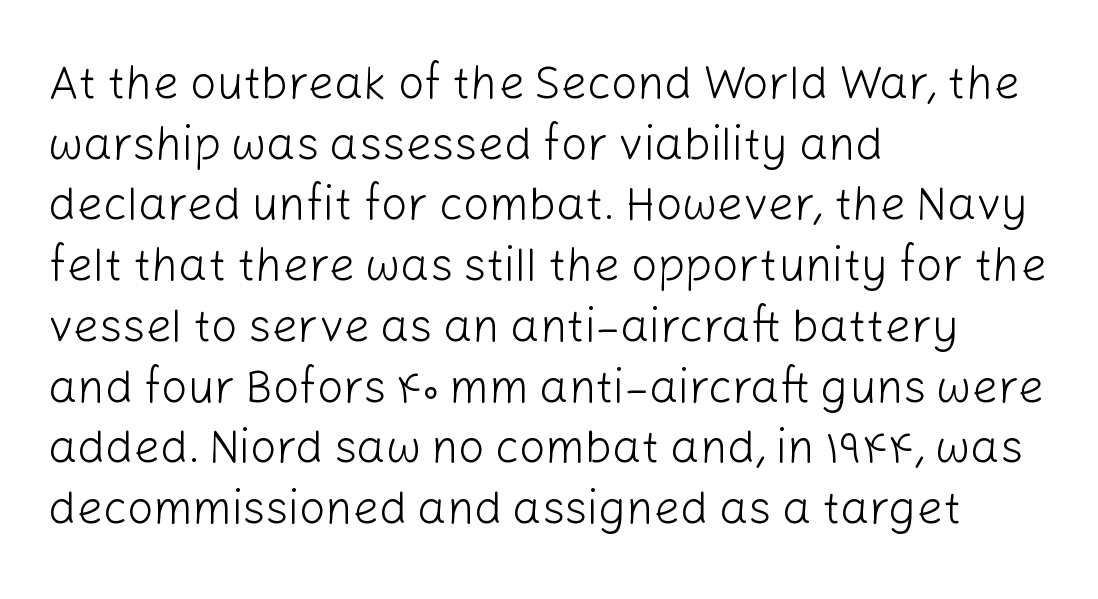
Posture: vertical. Leading: standard. The rendering anchors every line to the left-hand side. Serifs: no, the terminals of the letterforms are clean. You could call the tracking neutral — neither tight nor loose. These lines are rendered in a variable-pitch font.
